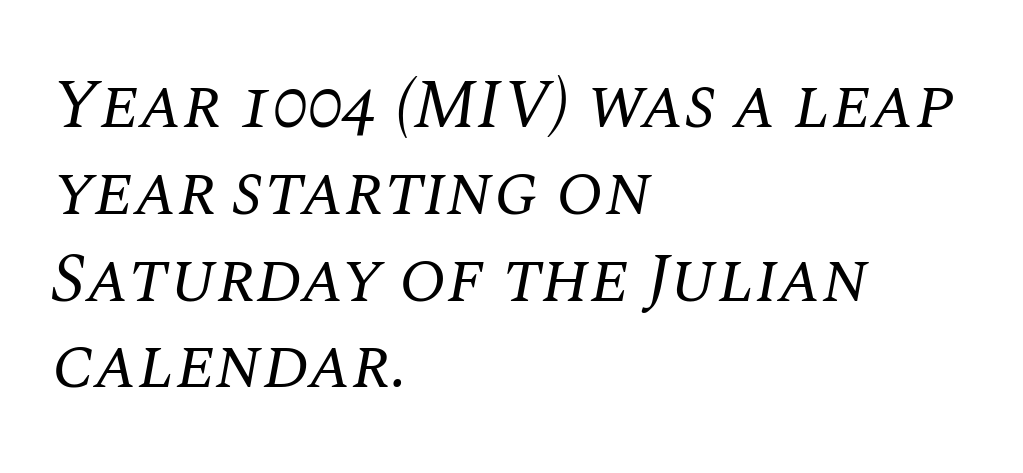
{"serif": "yes", "italic": "yes", "lean": "right", "slant_degrees": 10, "bold": "no", "weight": "regular", "width": "normal", "stroke_contrast": "medium", "x_height": "large", "monospaced": "no", "underline": "no", "align": "left", "line_spacing_ratio": 1.24, "letter_spacing": "normal", "letter_spacing_em": 0.0, "glyph_px": 70}
